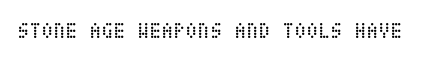
{"italic": "no", "bold": "no", "underline": "no", "letter_spacing": "normal", "letter_spacing_em": 0.0, "glyph_px": 22}
